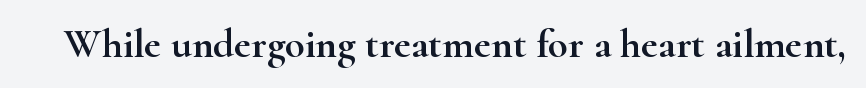
The type family on display is of the serif kind. Caption: standard tracking, unaltered. Every character sits straight up, as roman type does. Descenders are the only things crossing below the line. Note the varied advance widths — an 'i' is clearly narrower than an 'm'.
